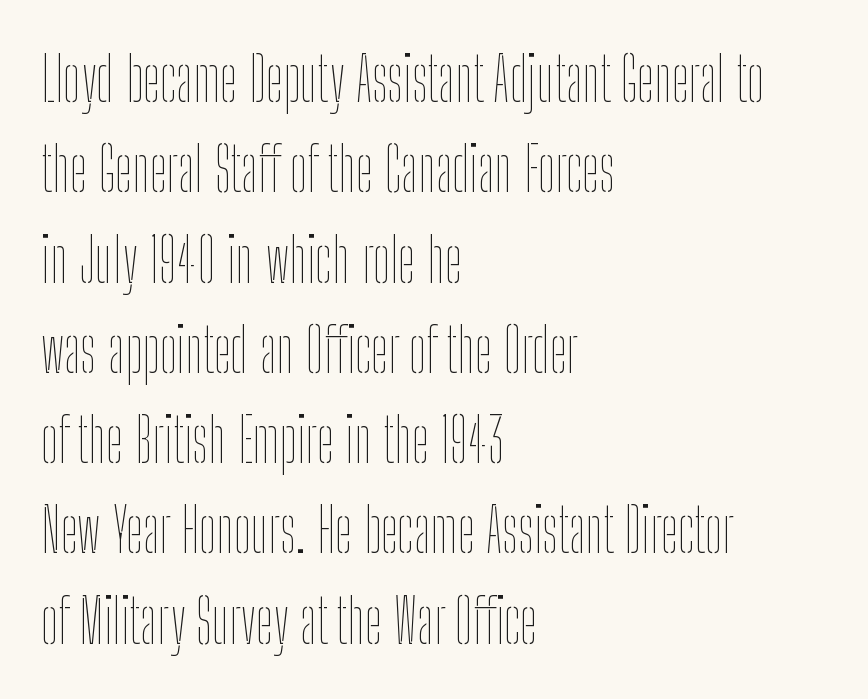
Q: Is the text bold? A: No.
Q: Is the text italic (slanted)? A: No, it is upright.
Q: Is the text underlined? A: No.
Q: How is the paragraph aligned? A: Left-aligned.
Q: Is the spacing between letters normal or unusually wide? A: Normal.
Q: Is the spacing between lines tight, normal or loose? A: Normal.
Q: Width (condensed, normal, or wide)? A: Condensed.
Q: Stroke contrast? A: Low.
Q: x-height? A: Medium.
Q: Monospaced? A: No.
